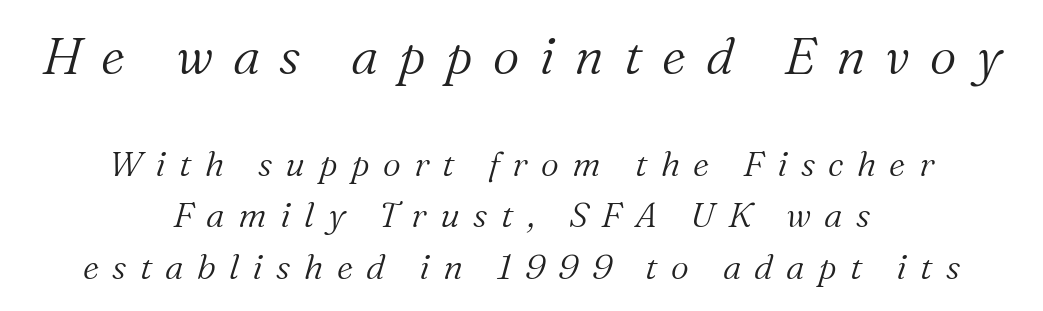
Q: Is the text bold? A: No.
Q: Is the text italic (slanted)? A: Yes, it leans right by about 16 degrees.
Q: Is the typeface a serif or a sans-serif typeface? A: Serif.
Q: Is the text underlined? A: No.
Q: How is the paragraph aligned? A: Centered.
Q: Is the spacing between letters normal or unusually wide? A: Unusually wide.
Q: Is the spacing between lines tight, normal or loose? A: Normal.
Q: Which block of text is set in a larger size, the first (top) or the second (bottom)? A: The first (top) one.
Q: Width (condensed, normal, or wide)? A: Normal.
Q: Stroke contrast? A: Medium.
Q: x-height? A: Medium.
Q: Monospaced? A: No.
